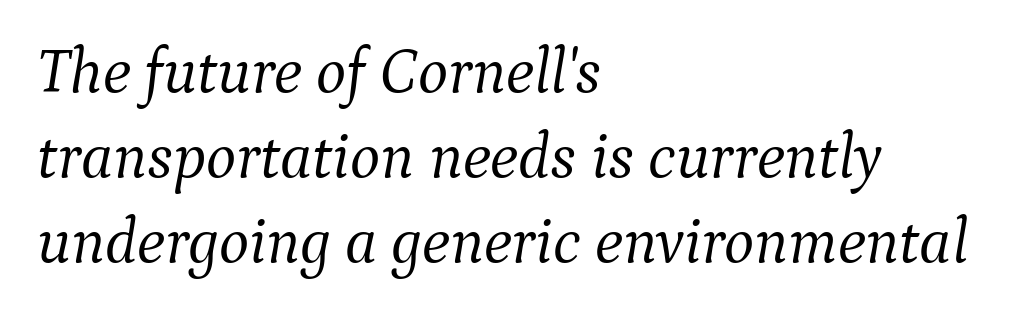
The image shows 64 px light serif type, italic (leaning right); set left-aligned, normal line spacing (1.33x), normal letter spacing, not underlined; medium stroke contrast and a medium x-height.
